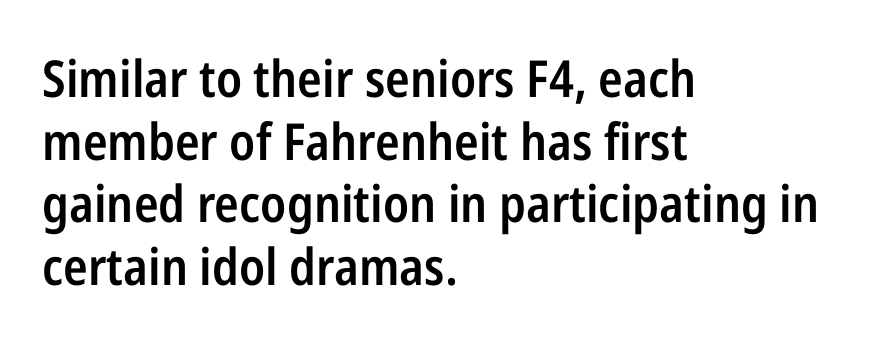
{"serif": "no", "italic": "no", "bold": "semi", "weight": "semibold", "width": "condensed", "stroke_contrast": "low", "x_height": "medium", "monospaced": "no", "underline": "no", "align": "left", "line_spacing_ratio": 1.23, "letter_spacing": "normal", "letter_spacing_em": 0.0, "glyph_px": 51}
